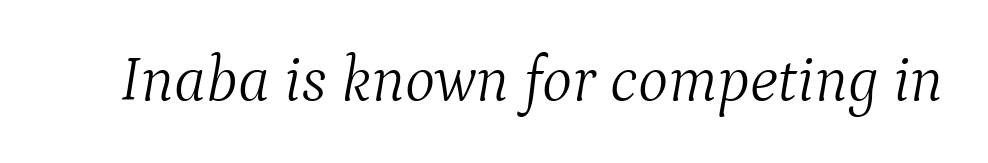
The image shows 64 px light serif type, italic (leaning right); set normal letter spacing, not underlined; medium stroke contrast and a medium x-height.
